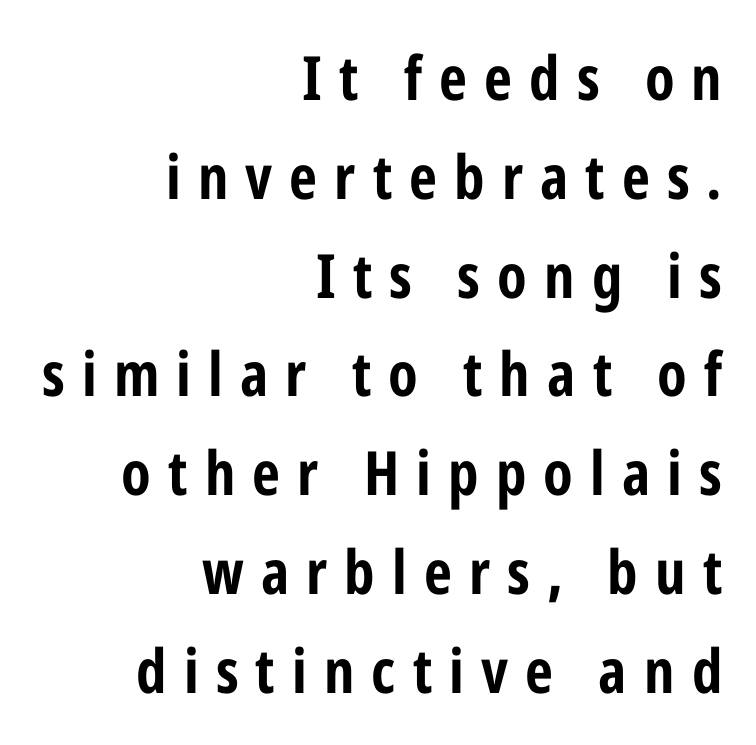
The image shows 61 px bold, condensed sans-serif type, upright; set right-aligned, normal line spacing (1.62x), unusually wide letter spacing (+0.28 em), not underlined; low stroke contrast and a medium x-height.
